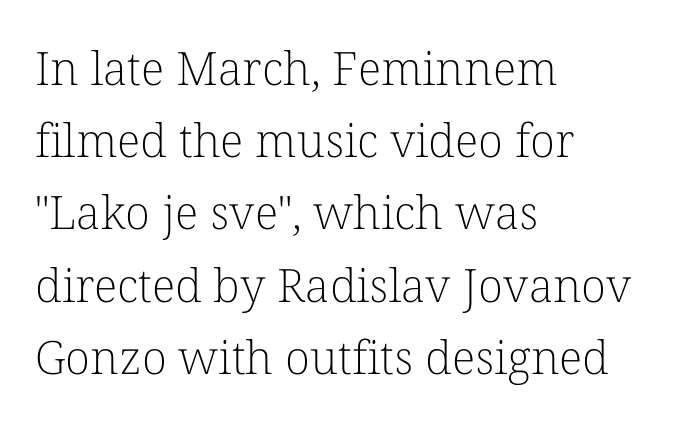
Observe the serifs anchoring each vertical stroke in this sample. No chunkiness to these letters — they're not bold. These lines are set flush left with a ragged right edge. Interline gaps are of average width in this sample. Characters follow at the spacing the type designer built in.
